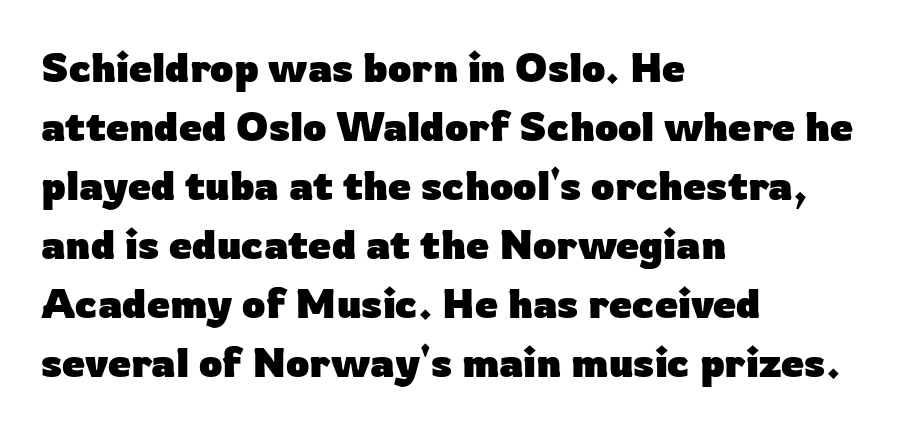
Q: Is the text bold? A: Yes.
Q: Is the text italic (slanted)? A: No, it is upright.
Q: Is the typeface a serif or a sans-serif typeface? A: Sans-serif.
Q: Is the text underlined? A: No.
Q: How is the paragraph aligned? A: Left-aligned.
Q: Is the spacing between letters normal or unusually wide? A: Normal.
Q: Is the spacing between lines tight, normal or loose? A: Normal.
Q: Width (condensed, normal, or wide)? A: Normal.
Q: Stroke contrast? A: Low.
Q: x-height? A: Medium.
Q: Monospaced? A: No.
